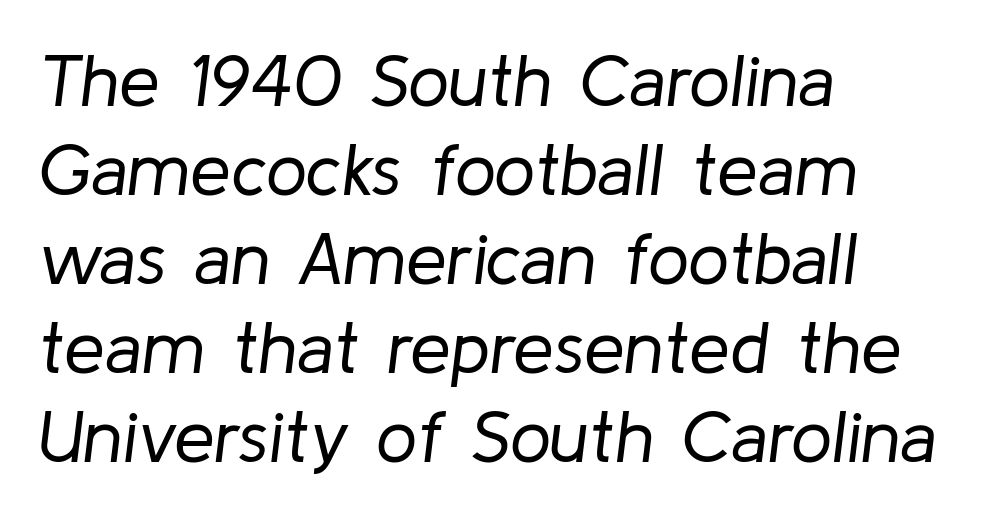
Caption: face not bold, strokes unweighted. Each word holds together tightly as a unit, with standard inter-letter gaps. If you drew a ruler down the left edge, every line would touch it. The font's italic variant was chosen for this text. Decoration check: the copy has no underline.
